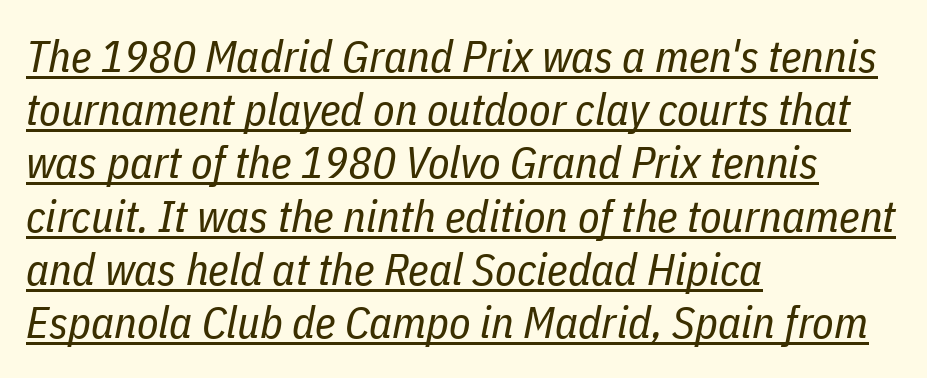
The image shows 44 px regular-weight, condensed type, italic (leaning right); set left-aligned, line spacing 1.21x, normal letter spacing, underlined; low stroke contrast and a medium x-height.
